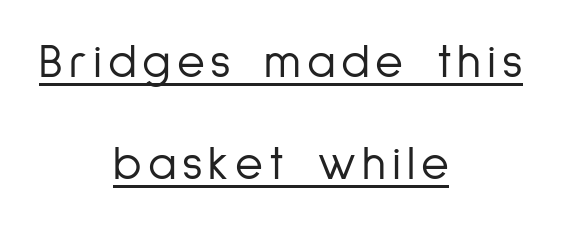
Each letter keeps its own natural width here, so spacing adapts to shape. Underlined type. Unlike italic type, these characters show no tilt at all. Is this a heavy cut? Hardly; it is regular or lighter. Compared with typical paragraphs, the rows here are farther apart.
